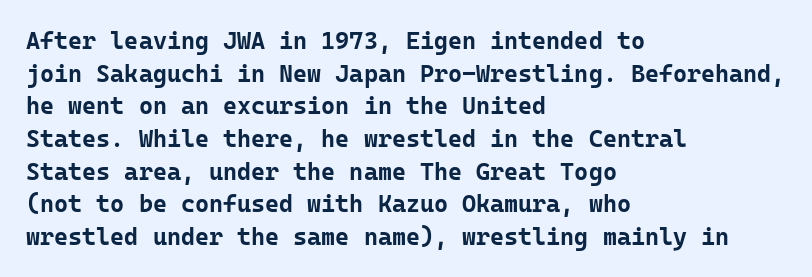
{"italic": "no", "bold": "yes", "underline": "no", "align": "left", "line_spacing": "normal", "line_spacing_ratio": 1.36, "letter_spacing": "normal", "letter_spacing_em": 0.0, "glyph_px": 24}
